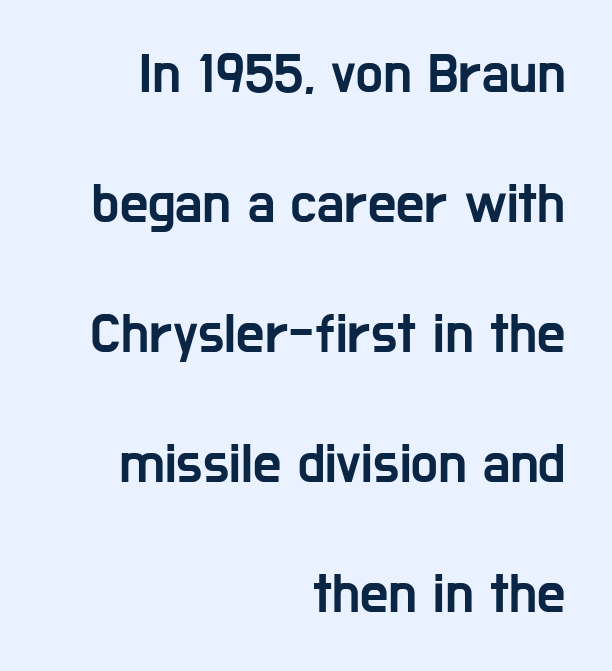
Q: Is the text italic (slanted)? A: No, it is upright.
Q: Is the typeface a serif or a sans-serif typeface? A: Sans-serif.
Q: Is the text underlined? A: No.
Q: How is the paragraph aligned? A: Right-aligned.
Q: Is the spacing between letters normal or unusually wide? A: Normal.
Q: Is the spacing between lines tight, normal or loose? A: Loose.
Q: Width (condensed, normal, or wide)? A: Condensed.
Q: Stroke contrast? A: Low.
Q: x-height? A: Medium.
Q: Monospaced? A: No.
